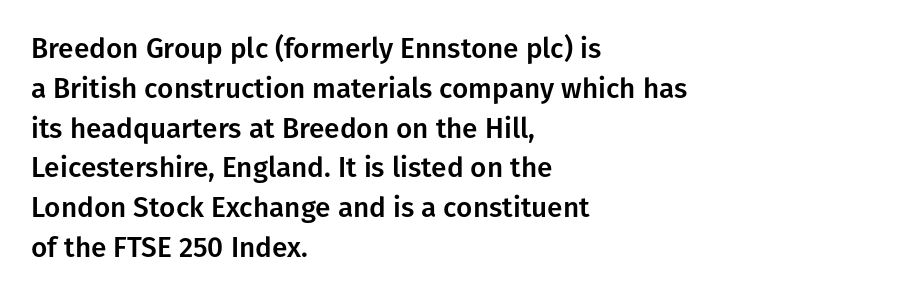
Q: Is the text italic (slanted)? A: No, it is upright.
Q: Is the typeface a serif or a sans-serif typeface? A: Sans-serif.
Q: Is the text underlined? A: No.
Q: How is the paragraph aligned? A: Left-aligned.
Q: Is the spacing between letters normal or unusually wide? A: Normal.
Q: Is the spacing between lines tight, normal or loose? A: Normal.
Q: Width (condensed, normal, or wide)? A: Normal.
Q: Stroke contrast? A: Low.
Q: x-height? A: Medium.
Q: Monospaced? A: No.
